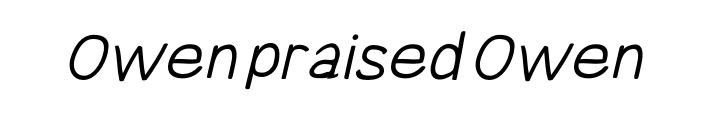
You can tell from the bare stems that sans-serif type was used. This reads as an unemphasized weight, regular at the heaviest. The space directly below the letters is spotless. Honestly, the letter spacing is just normal — you wouldn't notice it. Proportional: the letters do not fall into vertical columns.
